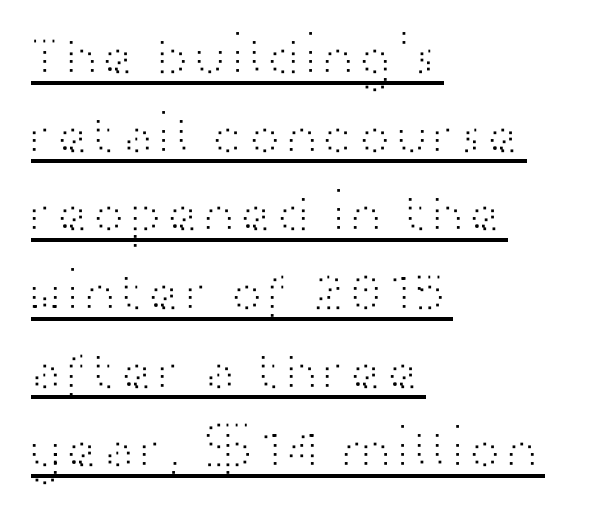
Q: Is the text bold? A: No.
Q: Is the text italic (slanted)? A: No, it is upright.
Q: Is the typeface a serif or a sans-serif typeface? A: Sans-serif.
Q: Is the text underlined? A: Yes.
Q: How is the paragraph aligned? A: Left-aligned.
Q: Is the spacing between letters normal or unusually wide? A: Normal.
Q: Is the spacing between lines tight, normal or loose? A: Normal.
Q: Width (condensed, normal, or wide)? A: Wide.
Q: Stroke contrast? A: High.
Q: x-height? A: Medium.
Q: Monospaced? A: No.
